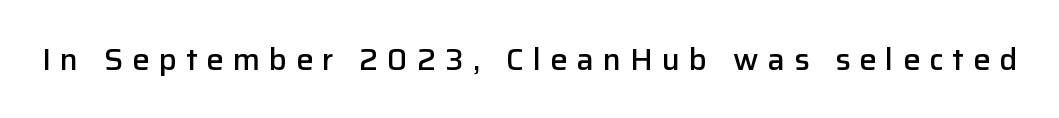
The rendering inserts visible extra space after every character. The gap between lines stays unmarked. These words are printed semibold, heavier than regular yet not bold. Character widths vary here, with narrow letters taking less room than wide ones. Posture: straight, roman, zero tilt.
